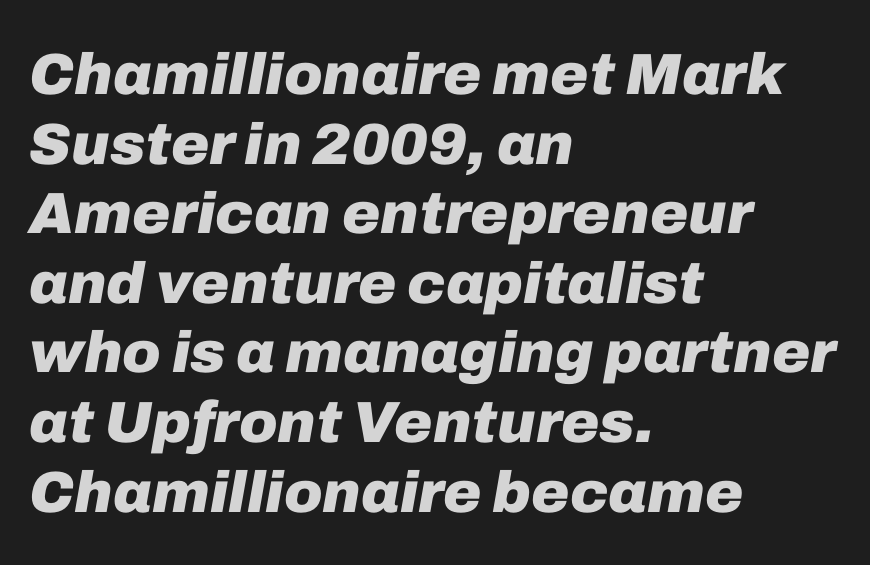
Underline: absent. Pretty heavy lettering here — definitely bold. There's an unmistakable incline to the writing here. No extra tracking has been applied to these lines.
